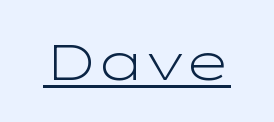
{"serif": "no", "italic": "no", "bold": "no", "weight": "light", "width": "wide", "stroke_contrast": "low", "x_height": "medium", "monospaced": "no", "underline": "yes", "letter_spacing": "normal", "letter_spacing_em": 0.0, "glyph_px": 51}
